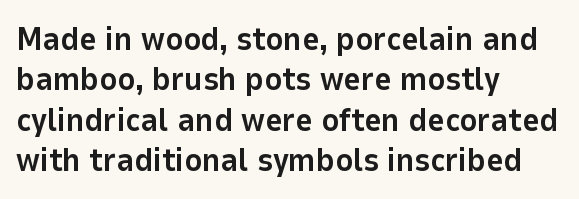
Q: Is the text bold? A: Yes.
Q: Is the text italic (slanted)? A: No, it is upright.
Q: Is the typeface a serif or a sans-serif typeface? A: Sans-serif.
Q: Is the text underlined? A: No.
Q: How is the paragraph aligned? A: Left-aligned.
Q: Is the spacing between letters normal or unusually wide? A: Normal.
Q: Width (condensed, normal, or wide)? A: Normal.
Q: Stroke contrast? A: Low.
Q: x-height? A: Medium.
Q: Monospaced? A: No.
